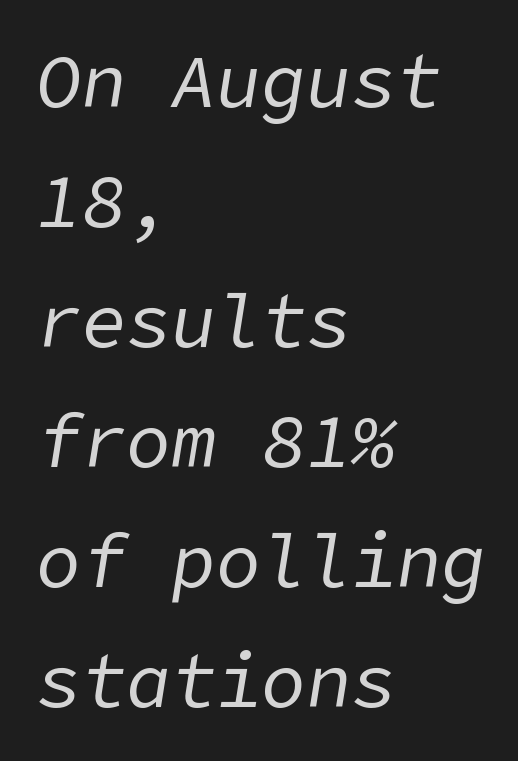
Q: Is the text bold? A: No.
Q: Is the text italic (slanted)? A: Yes, it leans right by about 9 degrees.
Q: Is the text underlined? A: No.
Q: How is the paragraph aligned? A: Left-aligned.
Q: Is the spacing between letters normal or unusually wide? A: Normal.
Q: Is the spacing between lines tight, normal or loose? A: Normal.
Q: Width (condensed, normal, or wide)? A: Normal.
Q: Stroke contrast? A: Low.
Q: x-height? A: Medium.
